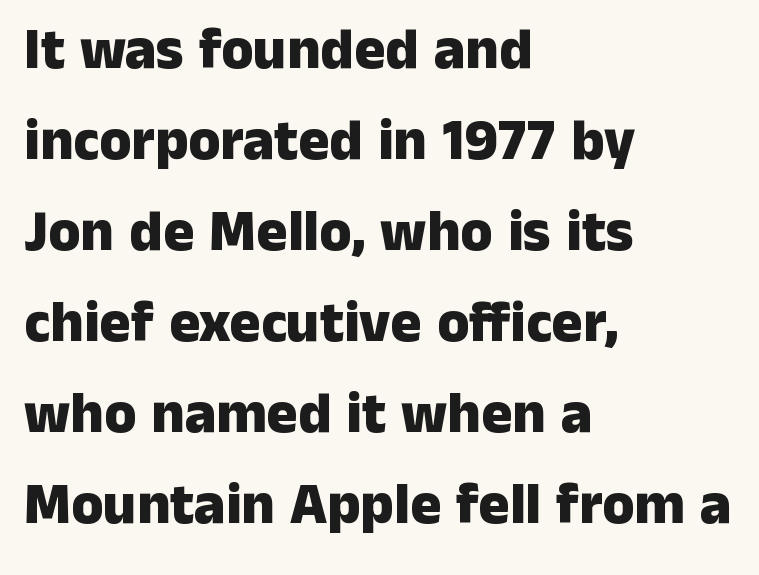
{"serif": "no", "italic": "no", "bold": "yes", "weight": "heavy", "width": "normal", "stroke_contrast": "low", "x_height": "medium", "monospaced": "no", "underline": "no", "align": "left", "line_spacing": "normal", "line_spacing_ratio": 1.57, "letter_spacing": "normal", "letter_spacing_em": 0.0, "glyph_px": 58}
